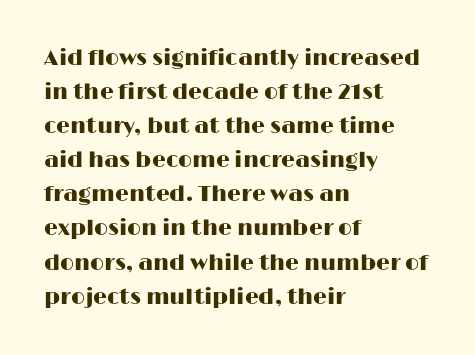
Q: Is the text italic (slanted)? A: No, it is upright.
Q: Is the text underlined? A: No.
Q: How is the paragraph aligned? A: Left-aligned.
Q: Is the spacing between letters normal or unusually wide? A: Normal.
Q: Is the spacing between lines tight, normal or loose? A: Normal.
